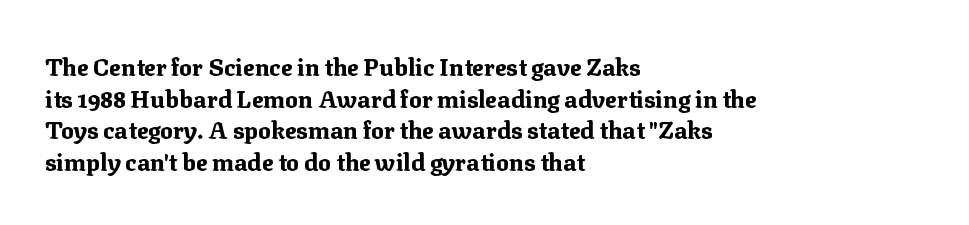
Q: Is the text bold? A: Yes.
Q: Is the text italic (slanted)? A: No, it is upright.
Q: Is the text underlined? A: No.
Q: How is the paragraph aligned? A: Left-aligned.
Q: Is the spacing between letters normal or unusually wide? A: Normal.
Q: Is the spacing between lines tight, normal or loose? A: Normal.
